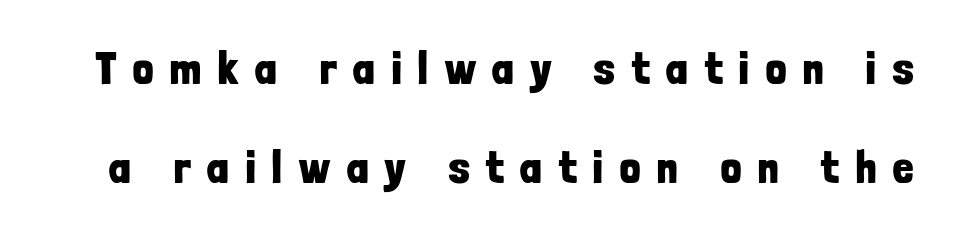
The image shows 45 px bold, condensed sans-serif type, upright; set loose line spacing (2.21x), unusually wide letter spacing (+0.38 em), not underlined; low stroke contrast and a medium x-height.
